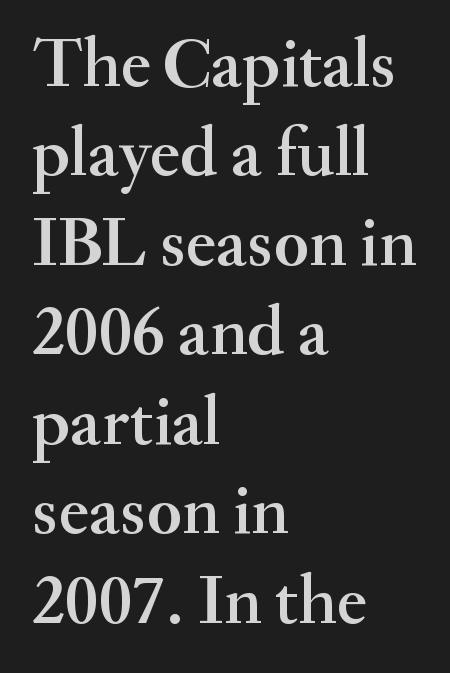
The image shows 71 px serif type, upright; set left-aligned, normal line spacing (1.26x), normal letter spacing, not underlined; medium stroke contrast and a small x-height.
